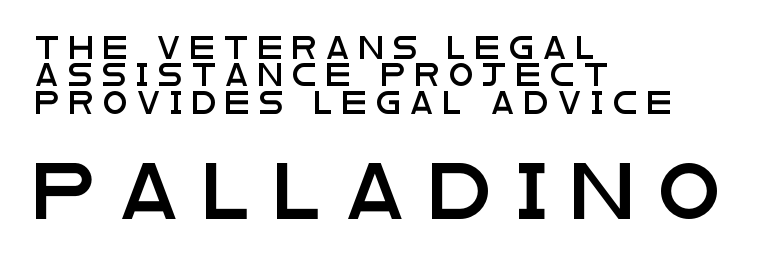
Q: Is the text italic (slanted)? A: No, it is upright.
Q: Is the typeface a serif or a sans-serif typeface? A: Sans-serif.
Q: Is the text underlined? A: No.
Q: How is the paragraph aligned? A: Left-aligned.
Q: Is the spacing between letters normal or unusually wide? A: Unusually wide.
Q: Is the spacing between lines tight, normal or loose? A: Normal.
Q: Which block of text is set in a larger size, the first (top) or the second (bottom)? A: The second (bottom) one.
Q: Width (condensed, normal, or wide)? A: Wide.
Q: Stroke contrast? A: Low.
Q: x-height? A: Large.
Q: Monospaced? A: No.
